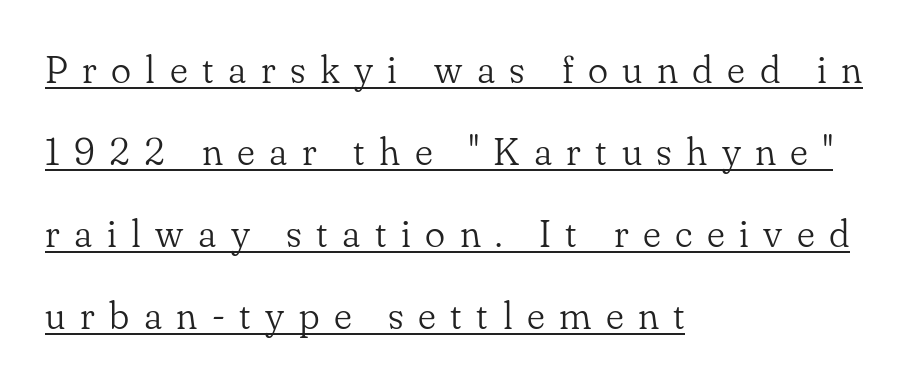
Q: Is the text bold? A: No.
Q: Is the text italic (slanted)? A: No, it is upright.
Q: Is the typeface a serif or a sans-serif typeface? A: Serif.
Q: Is the text underlined? A: Yes.
Q: How is the paragraph aligned? A: Left-aligned.
Q: Is the spacing between letters normal or unusually wide? A: Unusually wide.
Q: Is the spacing between lines tight, normal or loose? A: Loose.
Q: Width (condensed, normal, or wide)? A: Normal.
Q: Stroke contrast? A: Low.
Q: x-height? A: Small.
Q: Monospaced? A: No.
